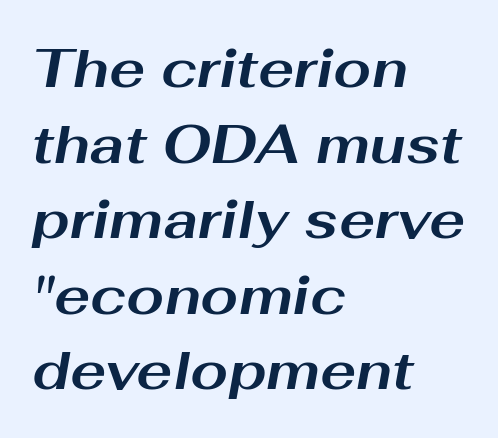
The image shows 54 px bold, wide type, italic (leaning right); set left-aligned, normal line spacing (1.4x), normal letter spacing, not underlined; medium stroke contrast and a medium x-height.
